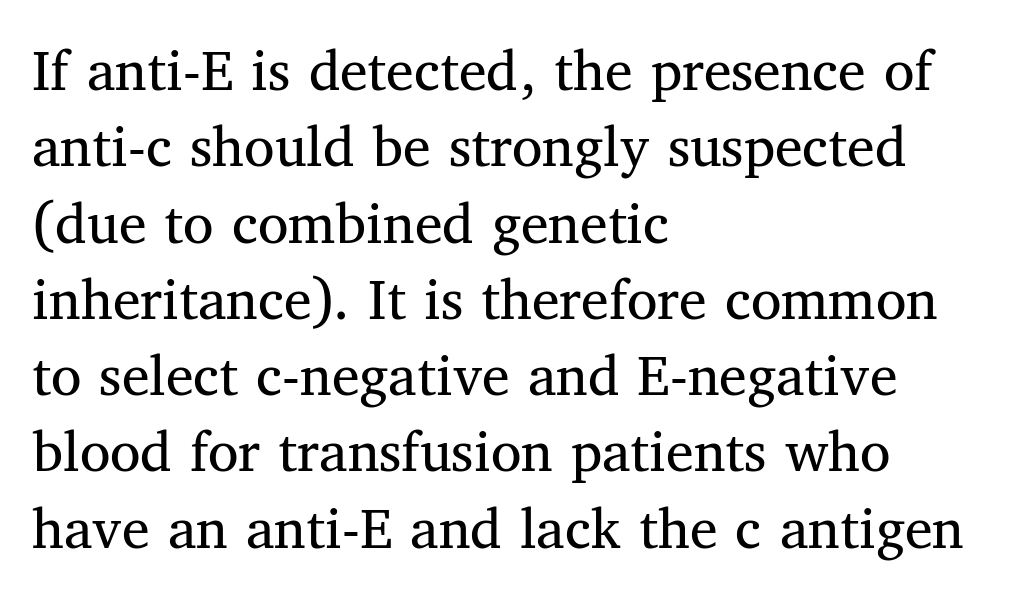
The image shows 62 px regular-weight serif type, upright; set left-aligned, line spacing 1.23x, normal letter spacing, not underlined; medium stroke contrast and a medium x-height.
